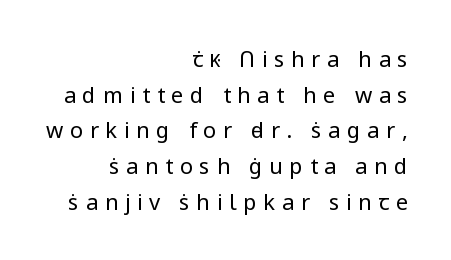
The image shows 22 px text type, upright; set right-aligned, normal line spacing (1.62x), unusually wide letter spacing (+0.3 em), not underlined.
